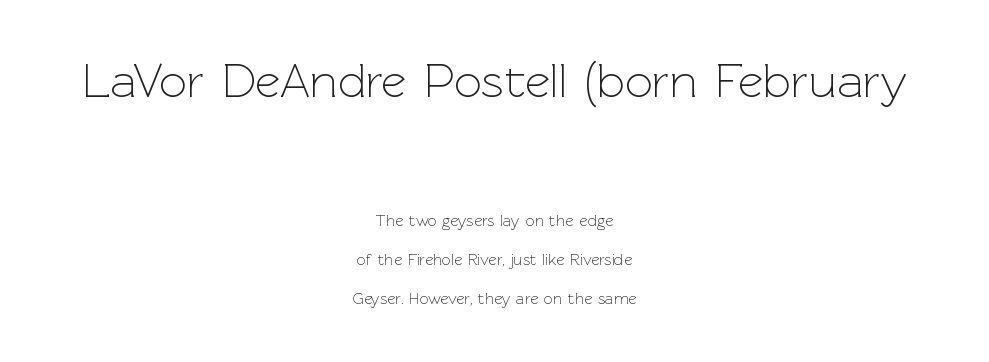
{"serif": "no", "italic": "no", "bold": "no", "weight": "light", "width": "normal", "x_height": "medium", "monospaced": "no", "underline": "no", "align": "center", "line_spacing": "loose", "line_spacing_ratio": 2.43, "letter_spacing": "normal", "letter_spacing_em": 0.0, "larger_block": "first", "size_ratio": 3.06, "glyph_px": 49}
